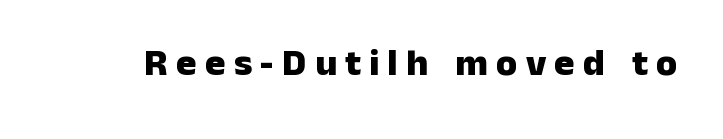
Looks like regular typesetting: each glyph gets only the width it needs. A roman cut, with each character standing at attention. Any mark beneath the type? The region is blank. Is the type bold? Yes — the strokes are clearly thick and heavy.
